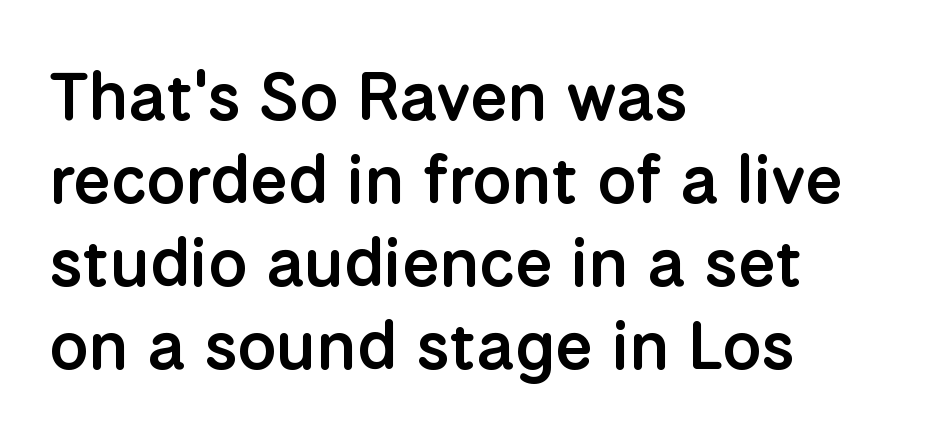
The lines in this sample share a left origin and differ only in where they stop. Do the characters align in a grid? No, the font is proportional. Only glyphs here, with clear space below each row. Stems and bowls a touch heavier than normal — semibold.
